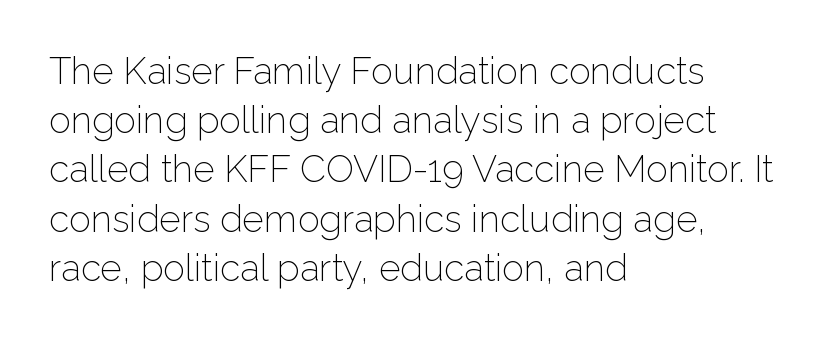
You could call the tracking neutral — neither tight nor loose. Students, observe: this is what conventionally led text looks like. These lines are rendered in a variable-pitch font. Alignment: flush left.
